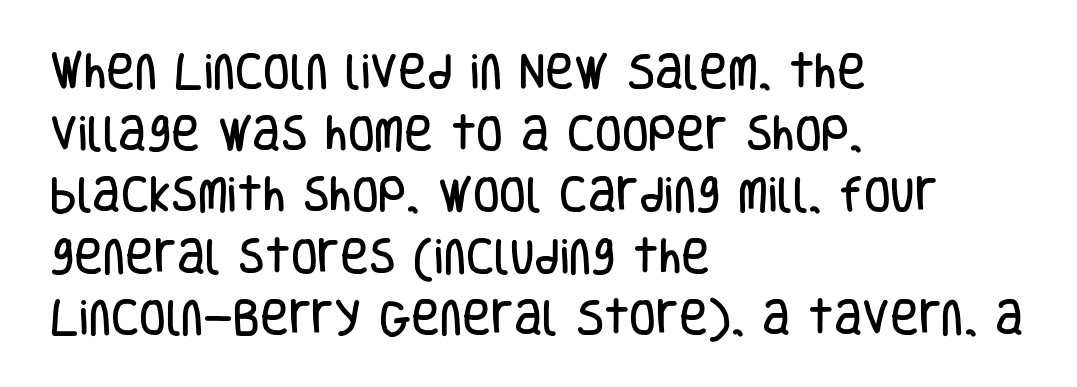
The image shows 39 px condensed sans-serif type, upright; set left-aligned, normal line spacing (1.58x), normal letter spacing, not underlined; low stroke contrast and a large x-height.
